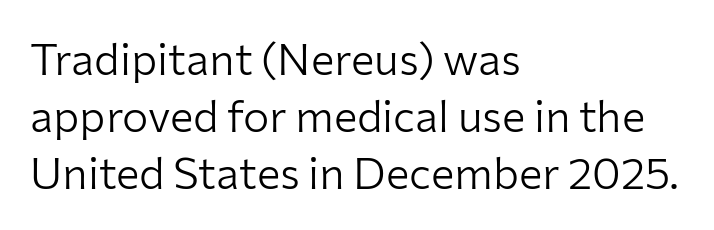
Q: Is the text bold? A: No.
Q: Is the text italic (slanted)? A: No, it is upright.
Q: Is the typeface a serif or a sans-serif typeface? A: Sans-serif.
Q: Is the text underlined? A: No.
Q: How is the paragraph aligned? A: Left-aligned.
Q: Is the spacing between letters normal or unusually wide? A: Normal.
Q: Is the spacing between lines tight, normal or loose? A: Normal.
Q: Width (condensed, normal, or wide)? A: Normal.
Q: Stroke contrast? A: Low.
Q: x-height? A: Medium.
Q: Monospaced? A: No.
